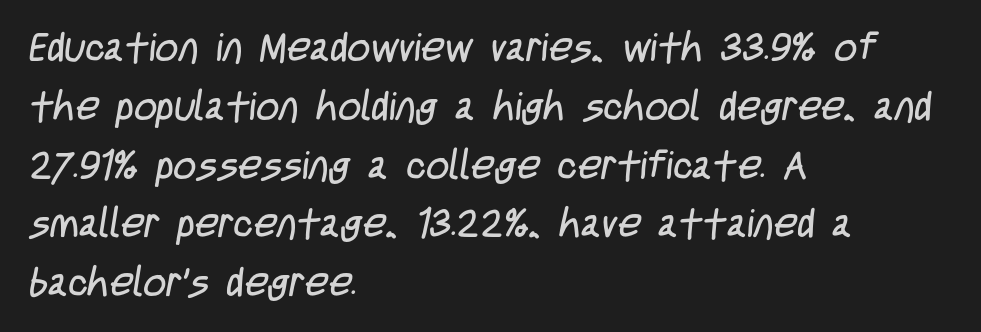
The image shows 40 px regular-weight, condensed sans-serif type; set left-aligned, normal line spacing (1.47x), normal letter spacing, not underlined; low stroke contrast and a large x-height.
